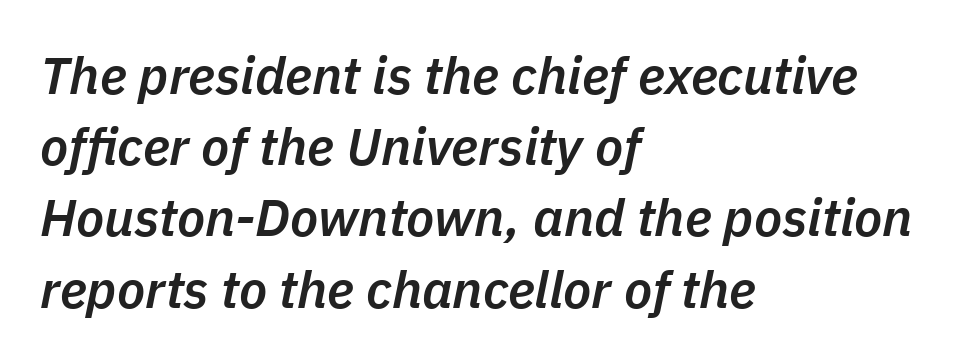
Q: Is the text bold? A: Semi-bold.
Q: Is the text italic (slanted)? A: Yes, it leans right by about 11 degrees.
Q: Is the text underlined? A: No.
Q: How is the paragraph aligned? A: Left-aligned.
Q: Is the spacing between letters normal or unusually wide? A: Normal.
Q: Is the spacing between lines tight, normal or loose? A: Normal.
Q: Width (condensed, normal, or wide)? A: Normal.
Q: Stroke contrast? A: Low.
Q: x-height? A: Medium.
Q: Monospaced? A: No.
